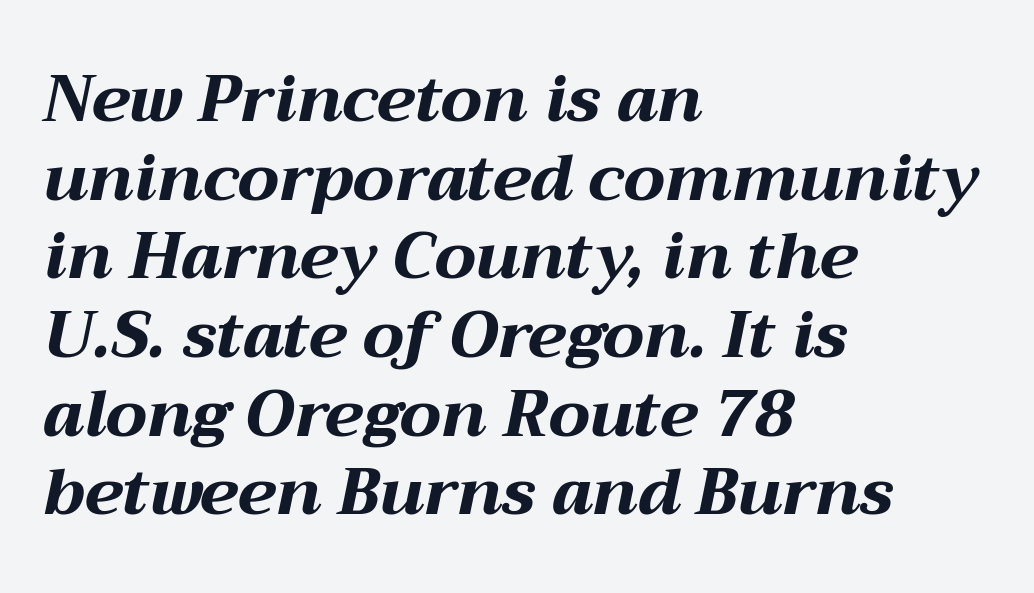
{"italic": "yes", "lean": "right", "slant_degrees": 12, "bold": "yes", "weight": "bold", "width": "wide", "stroke_contrast": "medium", "x_height": "medium", "monospaced": "no", "underline": "no", "align": "left", "line_spacing_ratio": 1.21, "letter_spacing": "normal", "letter_spacing_em": 0.0, "glyph_px": 65}
